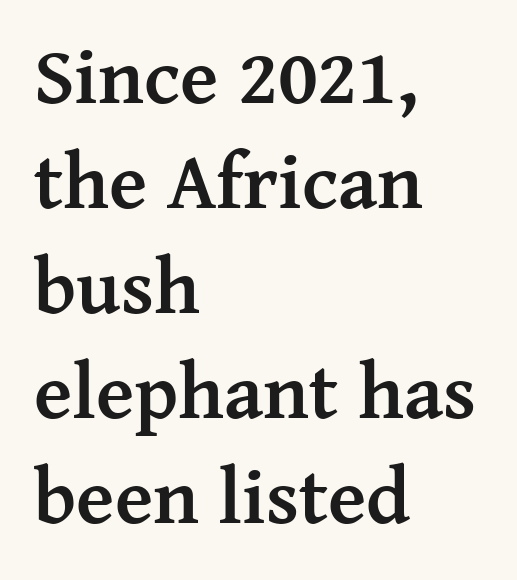
The image shows 79 px semibold serif type, upright; set left-aligned, normal line spacing (1.33x), normal letter spacing, not underlined; medium stroke contrast and a medium x-height.
